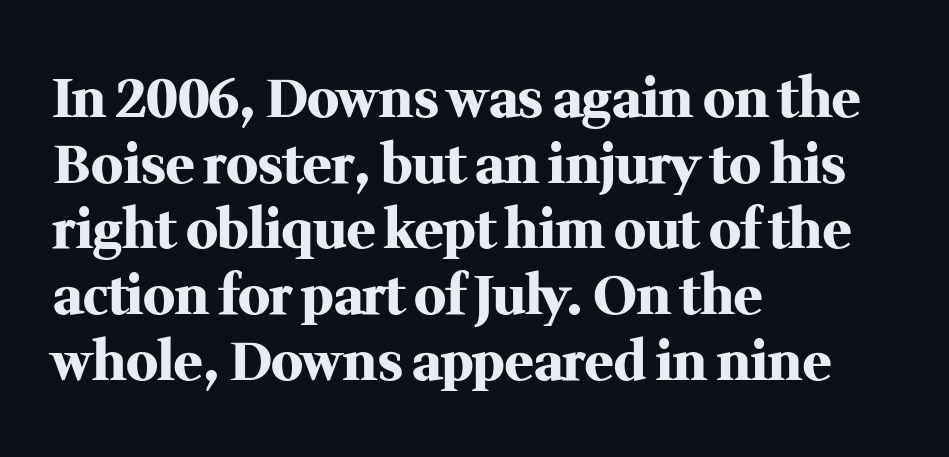
The image shows 53 px heavy serif type, upright; set left-aligned, line spacing 1.24x, normal letter spacing, not underlined; medium stroke contrast and a medium x-height.
